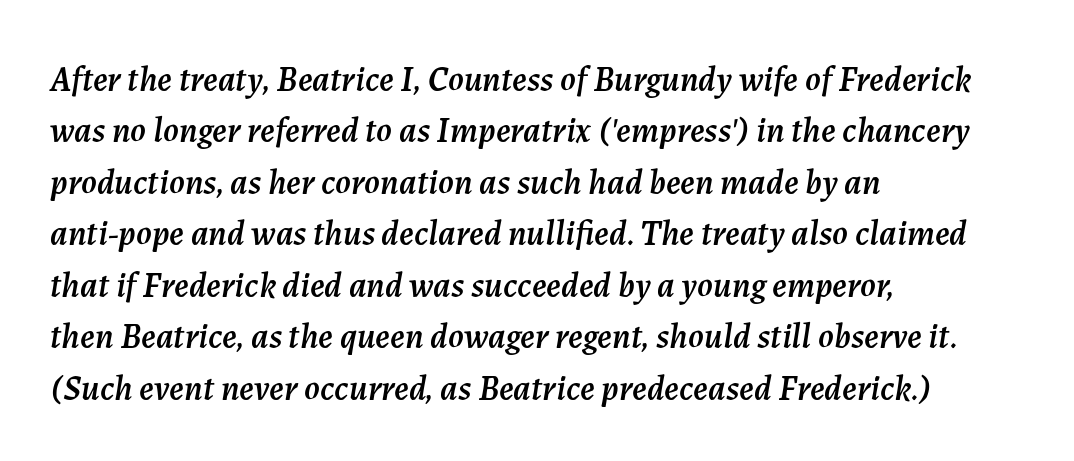
{"italic": "yes", "lean": "right", "slant_degrees": 7, "width": "normal", "stroke_contrast": "medium", "x_height": "medium", "monospaced": "no", "underline": "no", "align": "left", "line_spacing": "normal", "line_spacing_ratio": 1.47, "letter_spacing": "normal", "letter_spacing_em": 0.0, "glyph_px": 35}
